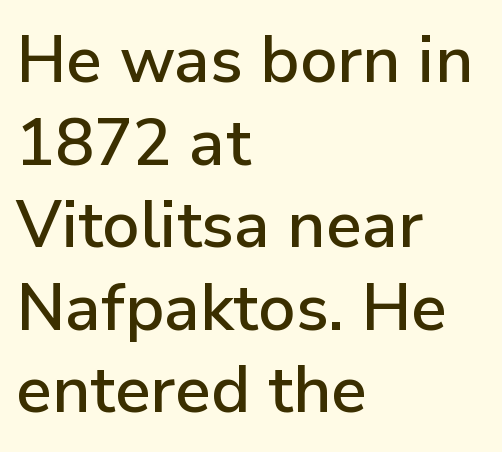
The image shows 65 px sans-serif type, upright; set left-aligned, normal line spacing (1.27x), normal letter spacing, not underlined; low stroke contrast and a medium x-height.
